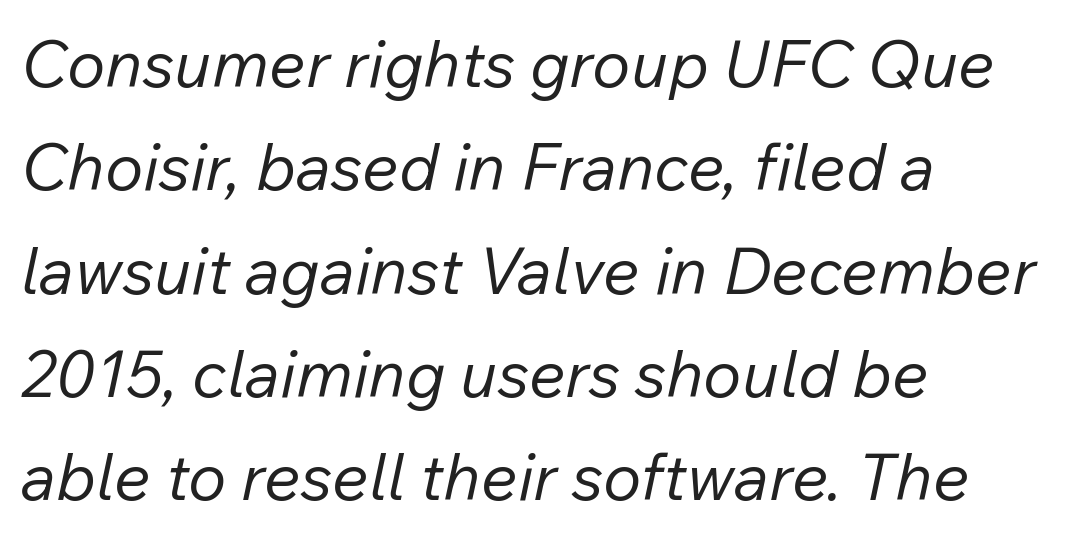
{"italic": "yes", "lean": "right", "slant_degrees": 12, "bold": "no", "weight": "regular", "width": "normal", "stroke_contrast": "low", "x_height": "medium", "monospaced": "no", "underline": "no", "align": "left", "line_spacing": "normal", "line_spacing_ratio": 1.59, "letter_spacing": "normal", "letter_spacing_em": 0.0, "glyph_px": 65}
